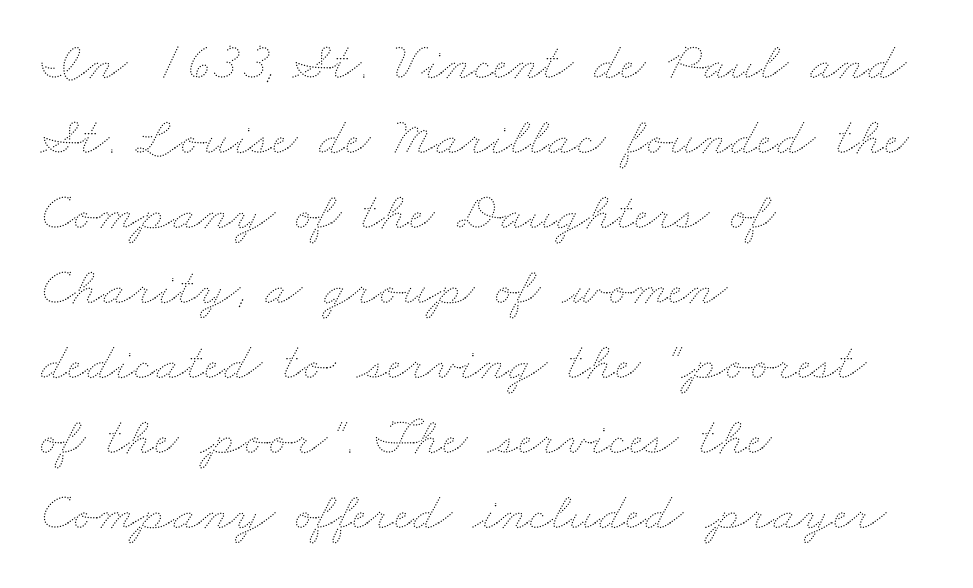
The image shows 54 px thin, wide type; set left-aligned, normal line spacing (1.39x), normal letter spacing, not underlined; medium stroke contrast and a small x-height.
